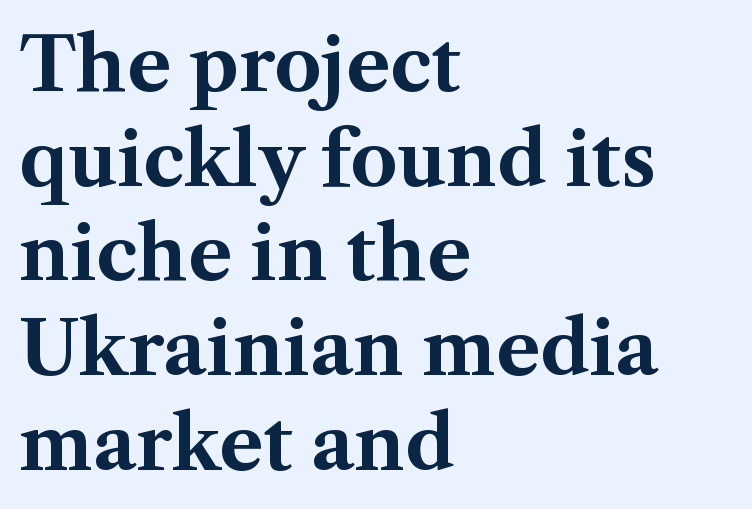
{"serif": "yes", "italic": "no", "bold": "yes", "weight": "bold", "width": "normal", "stroke_contrast": "medium", "x_height": "medium", "monospaced": "no", "underline": "no", "align": "left", "line_spacing": "normal", "line_spacing_ratio": 1.28, "letter_spacing": "normal", "letter_spacing_em": 0.0, "glyph_px": 74}
